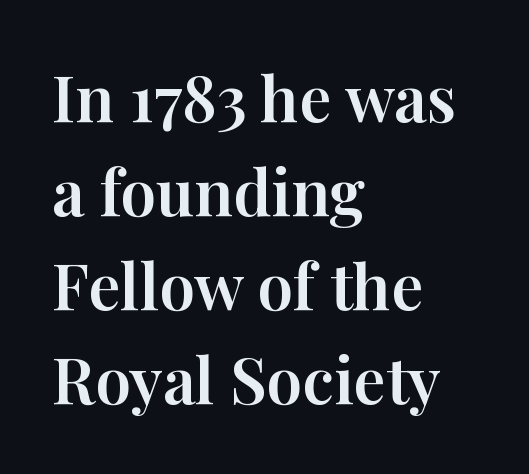
{"serif": "yes", "italic": "no", "width": "normal", "stroke_contrast": "high", "x_height": "medium", "monospaced": "no", "underline": "no", "align": "left", "line_spacing": "normal", "line_spacing_ratio": 1.47, "letter_spacing": "normal", "letter_spacing_em": 0.0, "glyph_px": 64}
